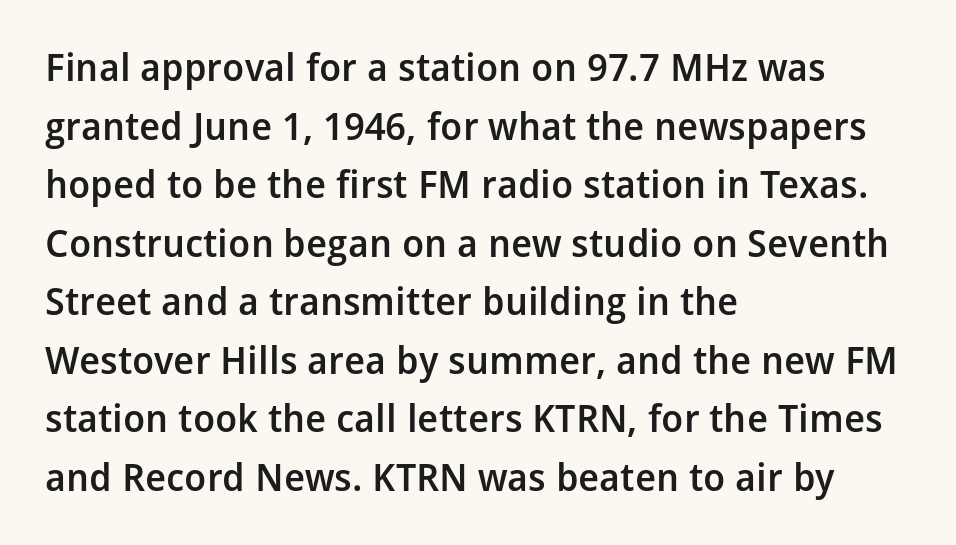
The image shows 38 px semibold sans-serif type, upright; set left-aligned, normal line spacing (1.54x), normal letter spacing, not underlined; low stroke contrast and a medium x-height.
